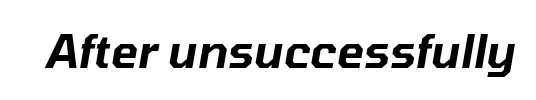
Q: Is the text italic (slanted)? A: Yes, it leans right by about 10 degrees.
Q: Is the text underlined? A: No.
Q: Is the spacing between letters normal or unusually wide? A: Normal.
Q: Width (condensed, normal, or wide)? A: Normal.
Q: Stroke contrast? A: Low.
Q: x-height? A: Medium.
Q: Monospaced? A: No.
